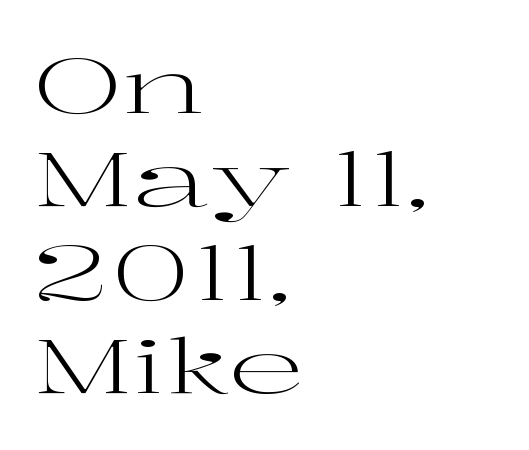
Q: Is the text bold? A: No.
Q: Is the text italic (slanted)? A: No, it is upright.
Q: Is the typeface a serif or a sans-serif typeface? A: Serif.
Q: Is the text underlined? A: No.
Q: How is the paragraph aligned? A: Left-aligned.
Q: Is the spacing between letters normal or unusually wide? A: Normal.
Q: Width (condensed, normal, or wide)? A: Wide.
Q: Stroke contrast? A: High.
Q: x-height? A: Medium.
Q: Monospaced? A: No.
